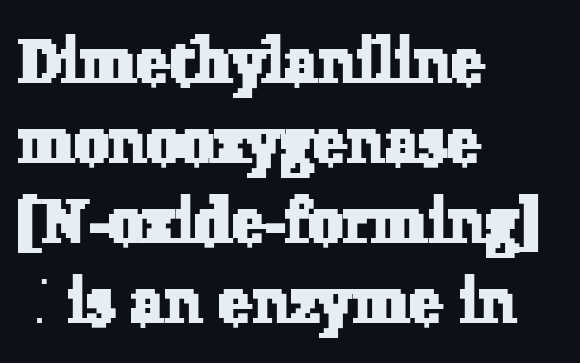
Q: Is the typeface a serif or a sans-serif typeface? A: Serif.
Q: Is the text underlined? A: No.
Q: How is the paragraph aligned? A: Left-aligned.
Q: Is the spacing between letters normal or unusually wide? A: Normal.
Q: Is the spacing between lines tight, normal or loose? A: Normal.
Q: Width (condensed, normal, or wide)? A: Normal.
Q: Stroke contrast? A: Low.
Q: x-height? A: Medium.
Q: Monospaced? A: No.
